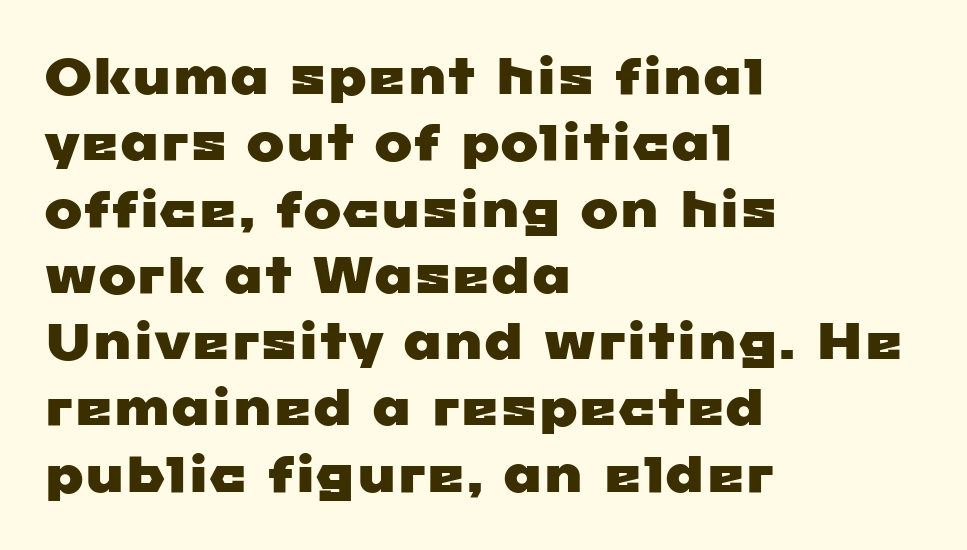
The passage shown is typed in a proportional face where columns would drift. The lines sit at an ordinary, default distance from one another. The compositor pushed each line to the left boundary. The area under the type is left untouched. No extra tracking has been applied to these lines. The text was rendered using a sans face with plain stroke endings.
